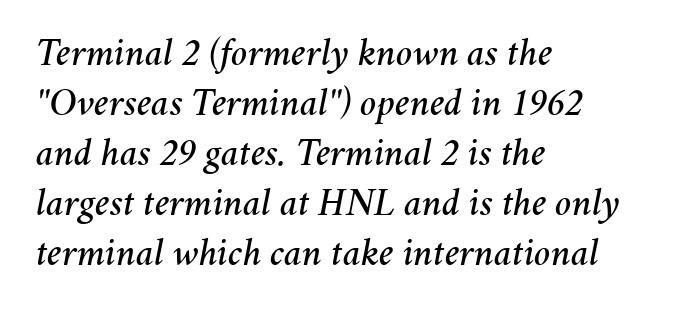
{"italic": "yes", "lean": "right", "slant_degrees": 11, "width": "normal", "stroke_contrast": "medium", "x_height": "medium", "monospaced": "no", "underline": "no", "align": "left", "line_spacing": "normal", "line_spacing_ratio": 1.28, "letter_spacing": "normal", "letter_spacing_em": 0.0, "glyph_px": 39}
